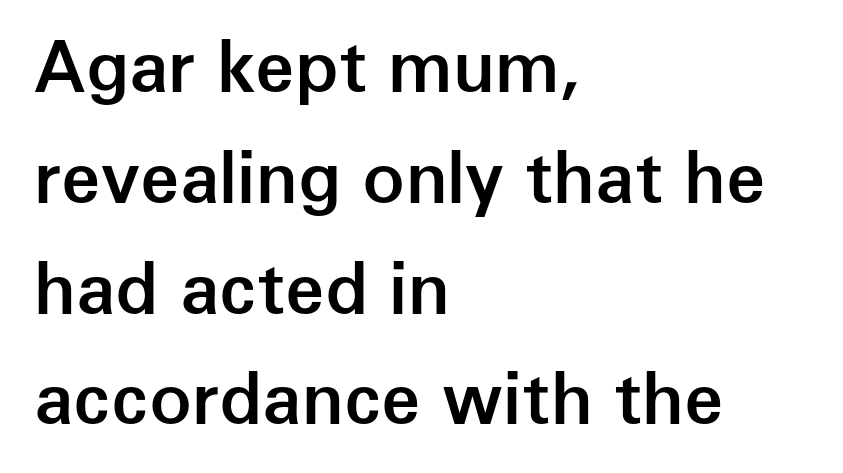
Q: Is the text bold? A: Semi-bold.
Q: Is the text italic (slanted)? A: No, it is upright.
Q: Is the typeface a serif or a sans-serif typeface? A: Sans-serif.
Q: Is the text underlined? A: No.
Q: How is the paragraph aligned? A: Left-aligned.
Q: Is the spacing between letters normal or unusually wide? A: Normal.
Q: Is the spacing between lines tight, normal or loose? A: Normal.
Q: Width (condensed, normal, or wide)? A: Normal.
Q: Stroke contrast? A: Low.
Q: x-height? A: Medium.
Q: Monospaced? A: No.
